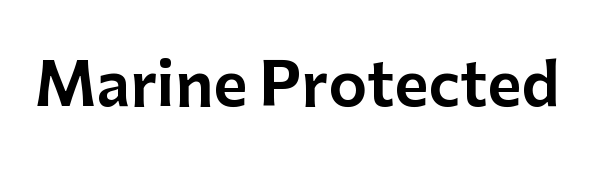
{"serif": "no", "italic": "no", "width": "normal", "stroke_contrast": "low", "x_height": "medium", "monospaced": "no", "underline": "no", "letter_spacing": "normal", "letter_spacing_em": 0.0, "glyph_px": 59}
